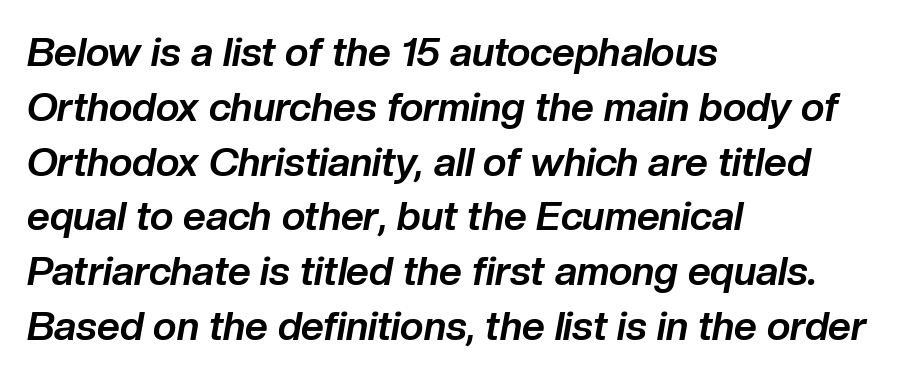
Q: Is the text bold? A: Yes.
Q: Is the text italic (slanted)? A: Yes, it leans right by about 10 degrees.
Q: Is the text underlined? A: No.
Q: How is the paragraph aligned? A: Left-aligned.
Q: Is the spacing between letters normal or unusually wide? A: Normal.
Q: Is the spacing between lines tight, normal or loose? A: Normal.
Q: Width (condensed, normal, or wide)? A: Normal.
Q: Stroke contrast? A: Low.
Q: x-height? A: Medium.
Q: Monospaced? A: No.
